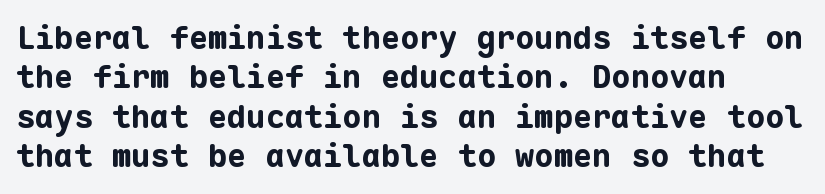
You could call the tracking neutral — neither tight nor loose. The text was rendered using a sans face with plain stroke endings. Spacing verdict: monospaced, one width for all characters. The specimen omits any rule beneath the text block's lines. You'd pick this weight for a headline — it's a proper bold.
